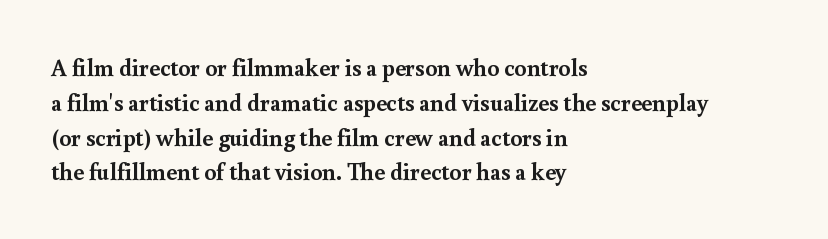
Nope, not italic — everything's standing straight. The passage shown has conventional tracking throughout. Bold? Absolutely — the strokes are thick and heavy. If you drew a ruler down the left edge, every line would touch it. The gap between lines stays unmarked. Horizontal bands of white between lines are of average thickness.
